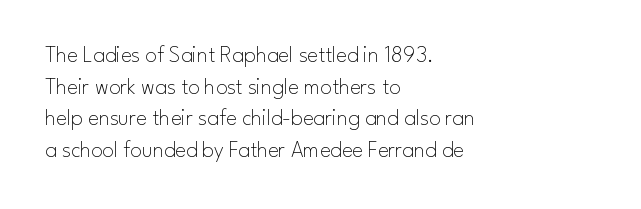
Q: Is the text bold? A: No.
Q: Is the text italic (slanted)? A: No, it is upright.
Q: Is the text underlined? A: No.
Q: How is the paragraph aligned? A: Left-aligned.
Q: Is the spacing between letters normal or unusually wide? A: Normal.
Q: Is the spacing between lines tight, normal or loose? A: Normal.
